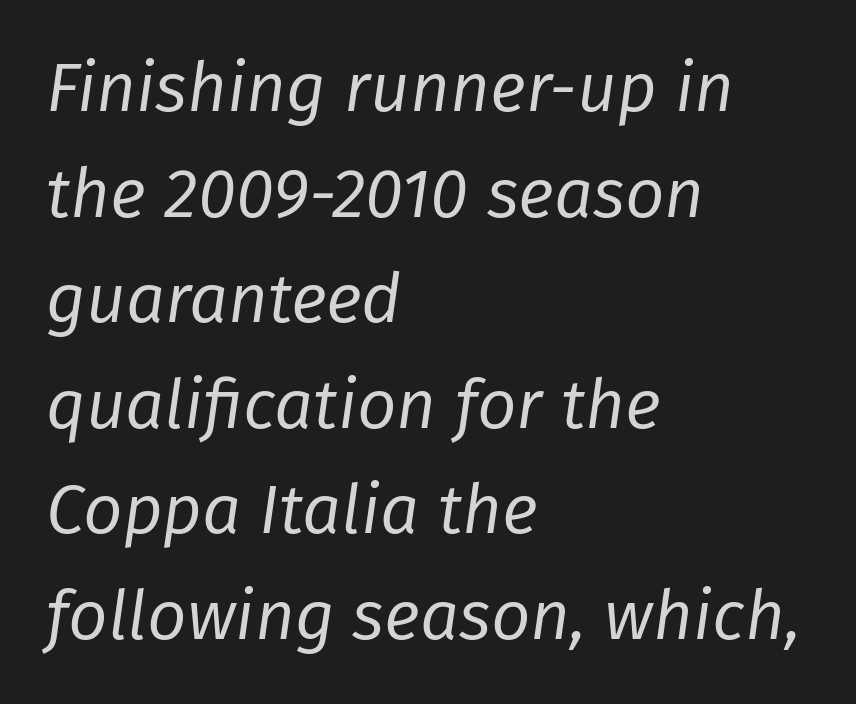
The image shows 69 px regular-weight type, italic (leaning right); set left-aligned, normal line spacing (1.53x), normal letter spacing, not underlined; low stroke contrast and a medium x-height.
